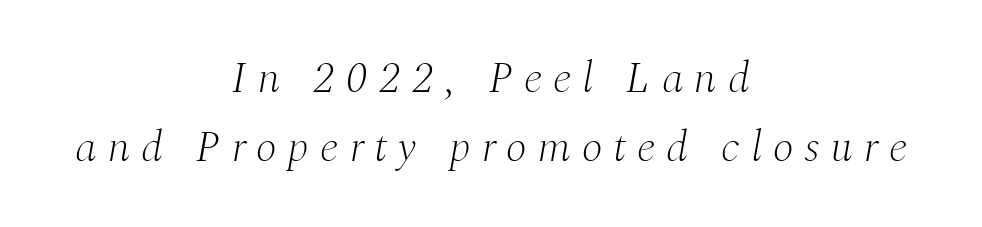
Q: Is the text bold? A: No.
Q: Is the text italic (slanted)? A: Yes, it leans right by about 10 degrees.
Q: Is the typeface a serif or a sans-serif typeface? A: Serif.
Q: Is the text underlined? A: No.
Q: How is the paragraph aligned? A: Centered.
Q: Is the spacing between letters normal or unusually wide? A: Unusually wide.
Q: Is the spacing between lines tight, normal or loose? A: Normal.
Q: Width (condensed, normal, or wide)? A: Normal.
Q: Stroke contrast? A: Medium.
Q: x-height? A: Medium.
Q: Monospaced? A: No.
